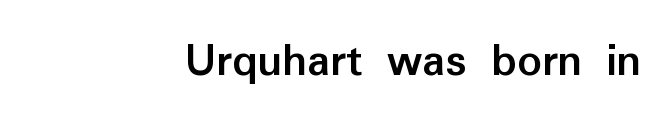
The image shows 48 px semibold sans-serif type, upright; set right-aligned, normal letter spacing, not underlined; low stroke contrast and a medium x-height.
